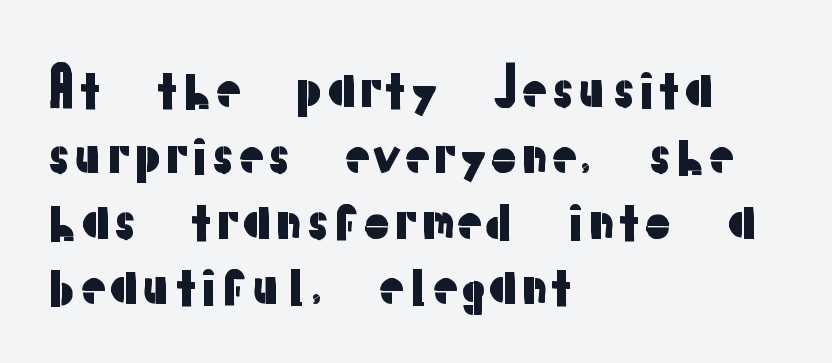
The image shows 51 px sans-serif type, upright; set left-aligned, normal line spacing (1.29x), normal letter spacing, not underlined; low stroke contrast and a medium x-height.
